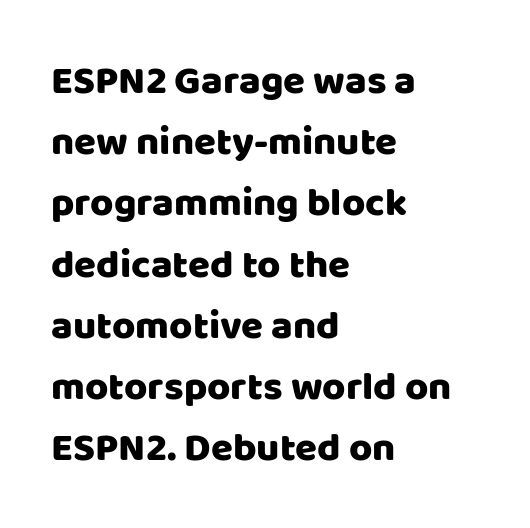
{"serif": "no", "italic": "no", "width": "normal", "stroke_contrast": "low", "x_height": "large", "monospaced": "no", "underline": "no", "align": "left", "line_spacing": "normal", "line_spacing_ratio": 1.53, "letter_spacing": "normal", "letter_spacing_em": 0.0, "glyph_px": 40}
